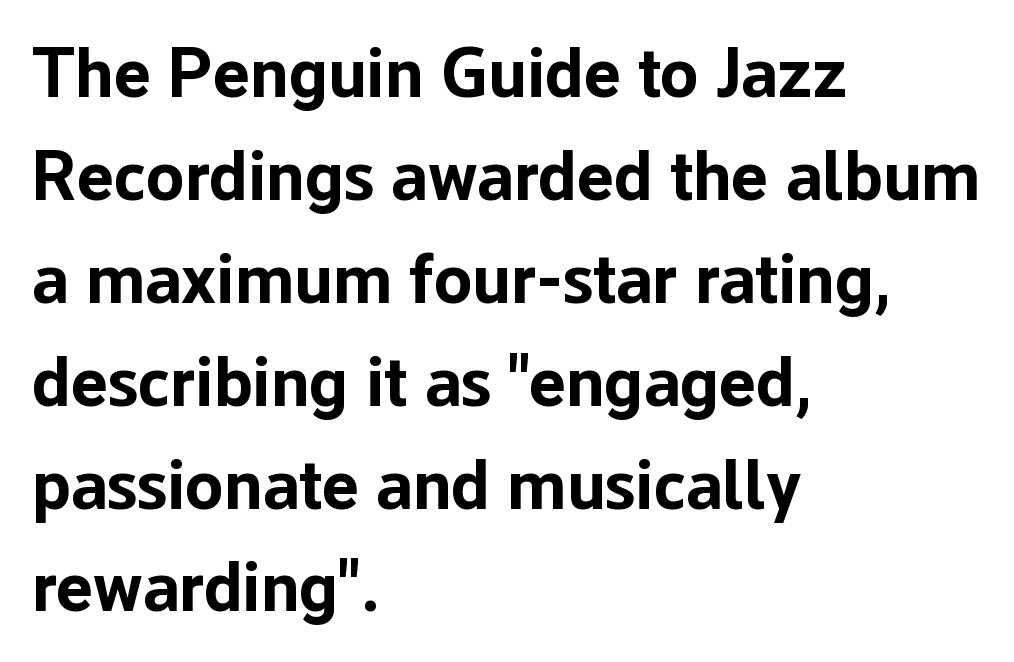
Q: Is the text bold? A: Yes.
Q: Is the text italic (slanted)? A: No, it is upright.
Q: Is the typeface a serif or a sans-serif typeface? A: Sans-serif.
Q: Is the text underlined? A: No.
Q: How is the paragraph aligned? A: Left-aligned.
Q: Is the spacing between letters normal or unusually wide? A: Normal.
Q: Is the spacing between lines tight, normal or loose? A: Normal.
Q: Width (condensed, normal, or wide)? A: Normal.
Q: Stroke contrast? A: Low.
Q: x-height? A: Medium.
Q: Monospaced? A: No.
